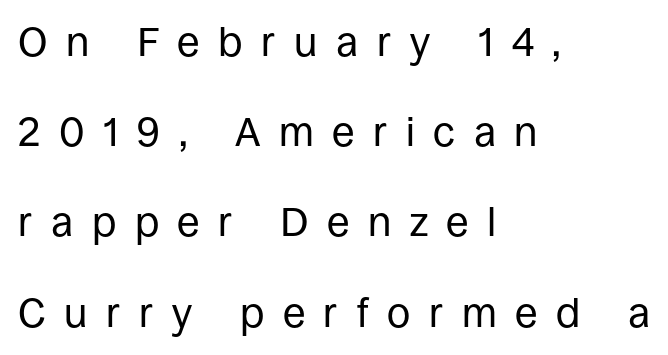
Q: Is the text bold? A: No.
Q: Is the text italic (slanted)? A: No, it is upright.
Q: Is the typeface a serif or a sans-serif typeface? A: Sans-serif.
Q: Is the text underlined? A: No.
Q: How is the paragraph aligned? A: Left-aligned.
Q: Is the spacing between letters normal or unusually wide? A: Unusually wide.
Q: Is the spacing between lines tight, normal or loose? A: Loose.
Q: Width (condensed, normal, or wide)? A: Normal.
Q: Stroke contrast? A: Low.
Q: x-height? A: Large.
Q: Monospaced? A: No.
